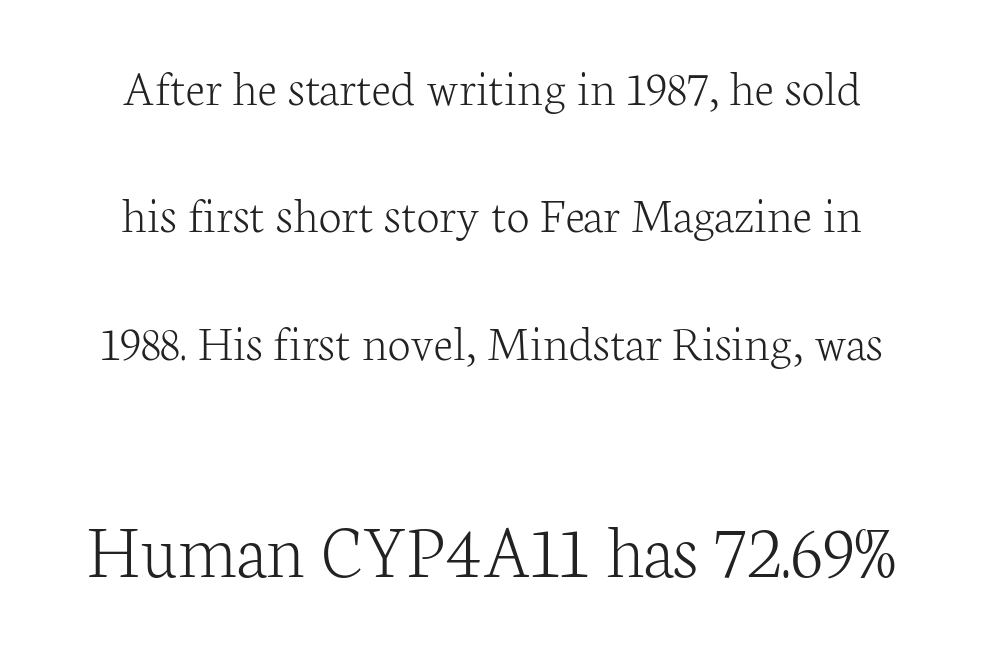
The image shows 78 px light serif type, upright; set centered, loose line spacing (2.45x), normal letter spacing, not underlined; the second (bottom) block is 1.5x larger; low stroke contrast and a medium x-height.
